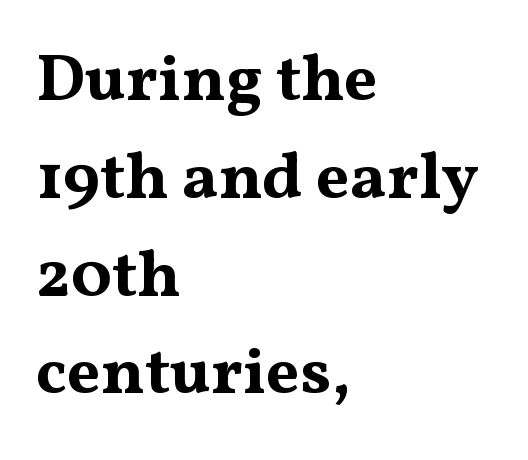
Q: Is the text bold? A: Yes.
Q: Is the text italic (slanted)? A: No, it is upright.
Q: Is the typeface a serif or a sans-serif typeface? A: Serif.
Q: Is the text underlined? A: No.
Q: How is the paragraph aligned? A: Left-aligned.
Q: Is the spacing between letters normal or unusually wide? A: Normal.
Q: Is the spacing between lines tight, normal or loose? A: Normal.
Q: Width (condensed, normal, or wide)? A: Wide.
Q: Stroke contrast? A: Medium.
Q: x-height? A: Medium.
Q: Monospaced? A: No.
